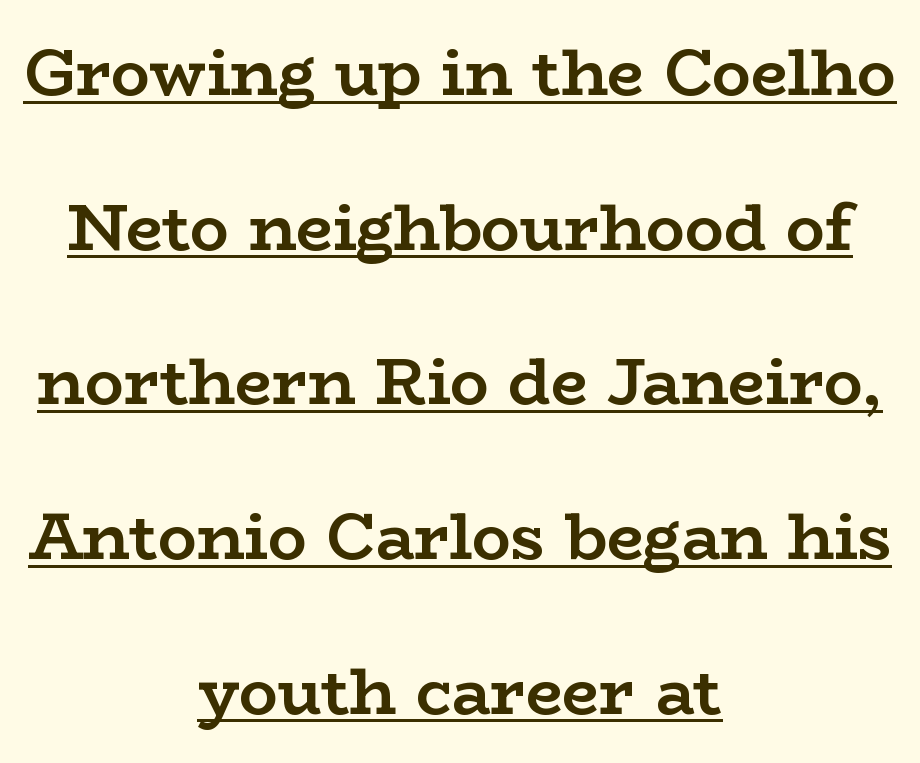
The image shows 65 px semibold, wide serif type, upright; set centered, loose line spacing (2.38x), normal letter spacing, underlined; low stroke contrast and a medium x-height.
